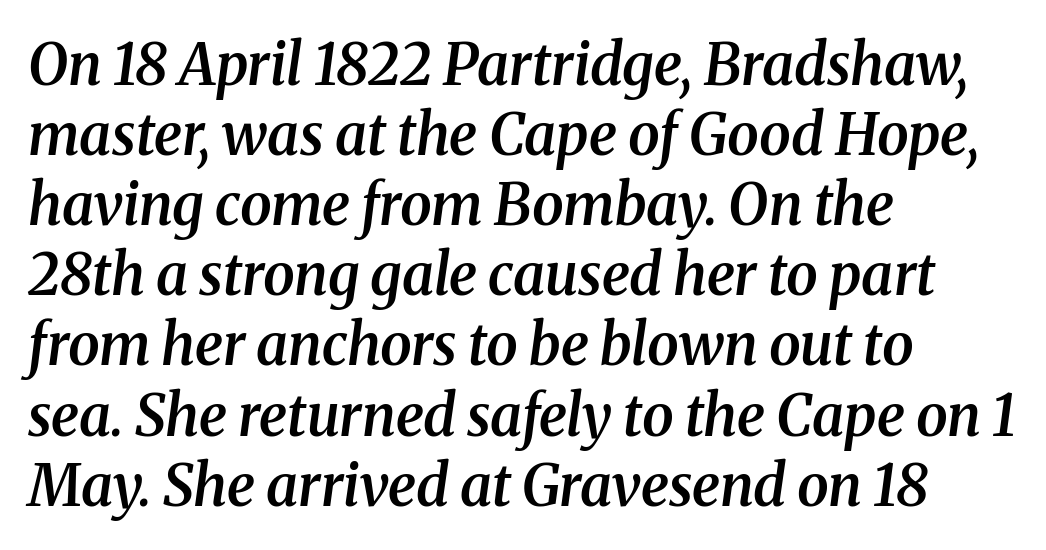
Q: Is the text bold? A: Semi-bold.
Q: Is the text italic (slanted)? A: Yes, it leans right by about 8 degrees.
Q: Is the typeface a serif or a sans-serif typeface? A: Serif.
Q: Is the text underlined? A: No.
Q: How is the paragraph aligned? A: Left-aligned.
Q: Is the spacing between letters normal or unusually wide? A: Normal.
Q: Width (condensed, normal, or wide)? A: Normal.
Q: Stroke contrast? A: Medium.
Q: x-height? A: Medium.
Q: Monospaced? A: No.
